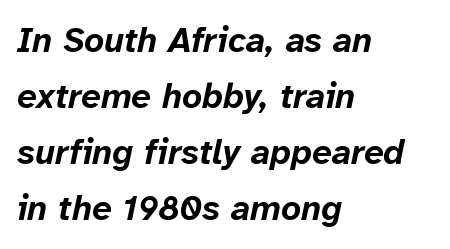
{"italic": "yes", "lean": "right", "slant_degrees": 12, "bold": "yes", "weight": "bold", "width": "normal", "stroke_contrast": "low", "x_height": "medium", "monospaced": "no", "underline": "no", "align": "left", "line_spacing": "normal", "line_spacing_ratio": 1.6, "letter_spacing": "normal", "letter_spacing_em": 0.0, "glyph_px": 35}
